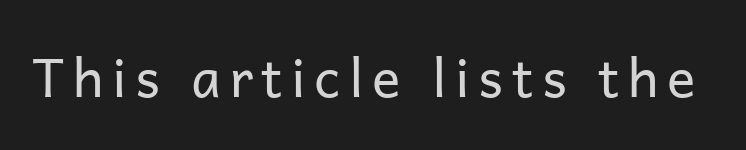
{"serif": "no", "italic": "no", "bold": "no", "weight": "regular", "width": "normal", "stroke_contrast": "low", "x_height": "medium", "monospaced": "no", "underline": "no", "glyph_px": 53}
